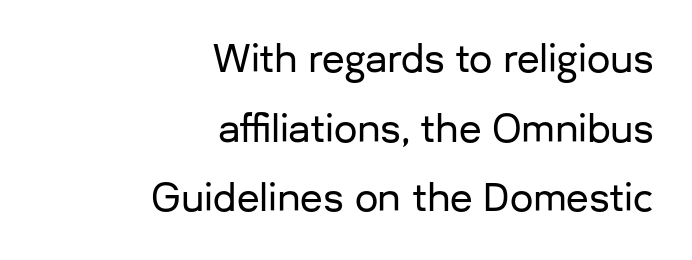
Q: Is the text italic (slanted)? A: No, it is upright.
Q: Is the typeface a serif or a sans-serif typeface? A: Sans-serif.
Q: Is the text underlined? A: No.
Q: How is the paragraph aligned? A: Right-aligned.
Q: Is the spacing between letters normal or unusually wide? A: Normal.
Q: Width (condensed, normal, or wide)? A: Normal.
Q: Stroke contrast? A: Low.
Q: x-height? A: Medium.
Q: Monospaced? A: No.
